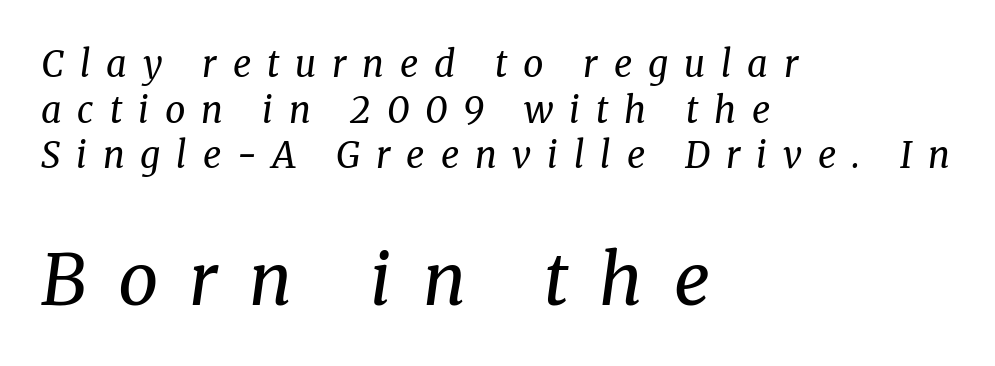
{"serif": "yes", "italic": "yes", "lean": "right", "slant_degrees": 8, "bold": "no", "weight": "regular", "width": "normal", "stroke_contrast": "medium", "x_height": "medium", "monospaced": "no", "underline": "no", "align": "left", "line_spacing": "normal", "line_spacing_ratio": 1.27, "letter_spacing": "wide", "letter_spacing_em": 0.44, "larger_block": "second", "size_ratio": 1.97, "glyph_px": 71}
